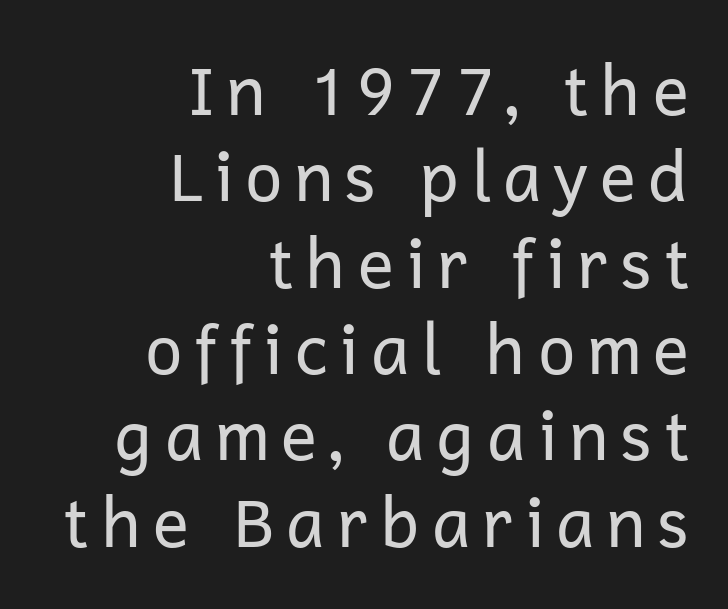
Letters have the restrained weight of plain body copy at most. Notice how the passage keeps a crisp vertical edge on the right only. A typesetter would mark this as roman, not italic. One glance says typical: line gaps are just what's usual. Any mark beneath the type? The region is blank. You can tell from the bare stems that sans-serif type was used.
